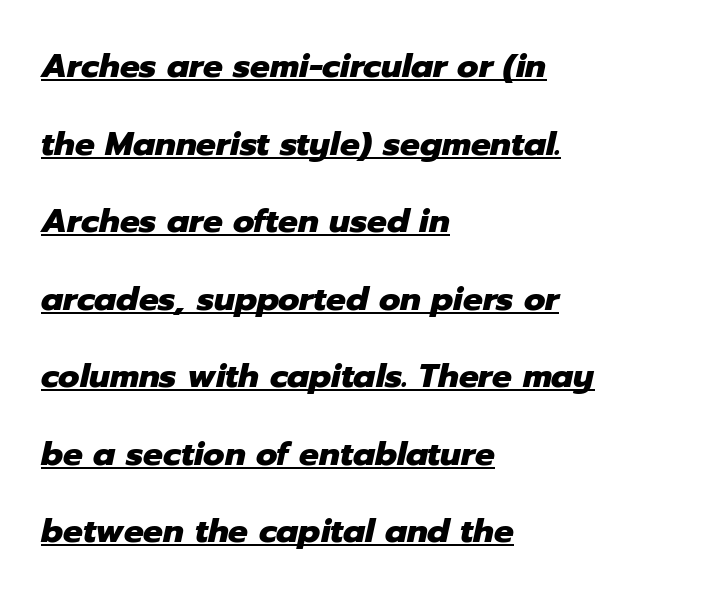
Every word sits above its own underline. This sample is left-justified, so line endings fall wherever the words run out. The space between consecutive lines is lavish. In terms of weight, the rendering is a true, heavy bold. These lines are rendered in a variable-pitch font. The glyphs look as if they've been sheared to an angle.
